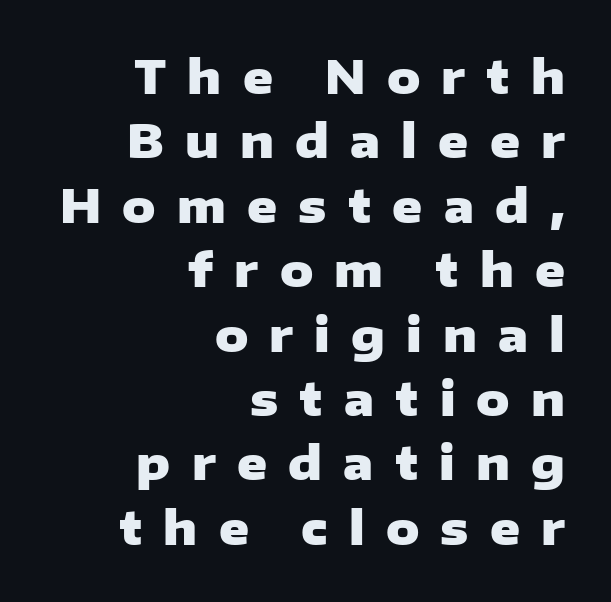
The image shows 46 px heavy, wide sans-serif type, upright; set right-aligned, normal line spacing (1.4x), unusually wide letter spacing (+0.46 em), not underlined; low stroke contrast and a medium x-height.
